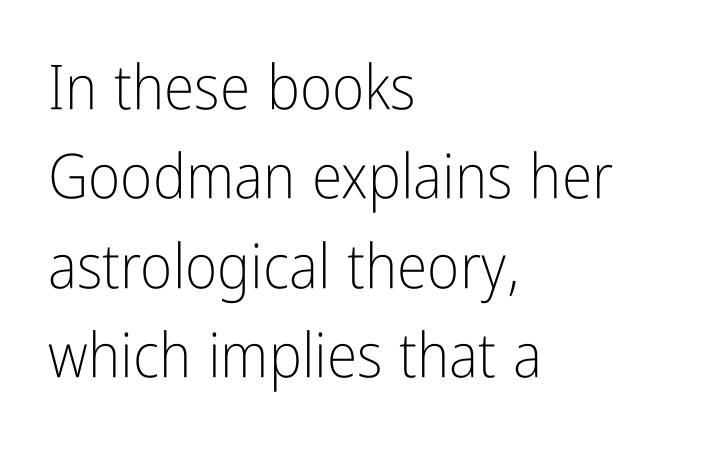
{"serif": "no", "italic": "no", "bold": "no", "weight": "light", "width": "condensed", "stroke_contrast": "low", "x_height": "medium", "monospaced": "no", "underline": "no", "align": "left", "line_spacing": "normal", "line_spacing_ratio": 1.44, "letter_spacing": "normal", "letter_spacing_em": 0.0, "glyph_px": 62}
